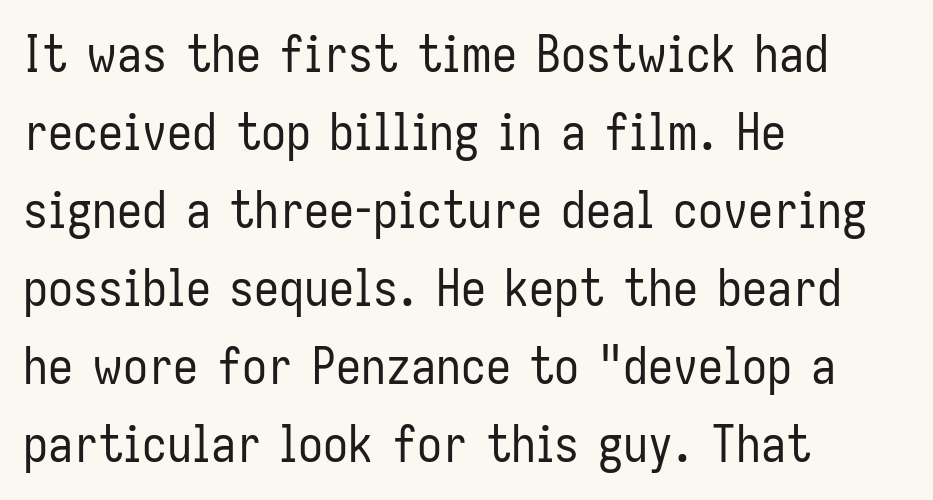
The image shows 50 px regular-weight, condensed sans-serif type, upright; set left-aligned, normal line spacing (1.56x), normal letter spacing, not underlined; low stroke contrast and a medium x-height.
